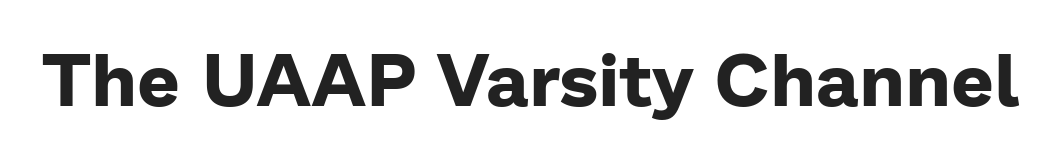
Q: Is the text bold? A: Yes.
Q: Is the text italic (slanted)? A: No, it is upright.
Q: Is the typeface a serif or a sans-serif typeface? A: Sans-serif.
Q: Is the text underlined? A: No.
Q: Is the spacing between letters normal or unusually wide? A: Normal.
Q: Width (condensed, normal, or wide)? A: Normal.
Q: Stroke contrast? A: Low.
Q: x-height? A: Medium.
Q: Monospaced? A: No.
